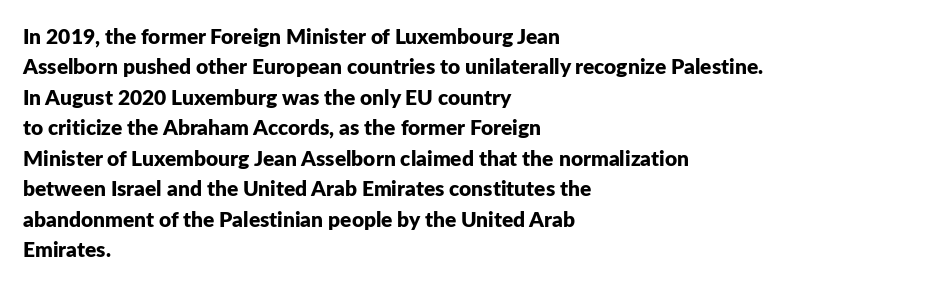
Notice how the stems are strictly vertical — no italics here. These words are printed bold, with thick strokes throughout. Leading: standard. You could call the tracking neutral — neither tight nor loose. The rendering anchors every line to the left-hand side. The words here are not underlined.
